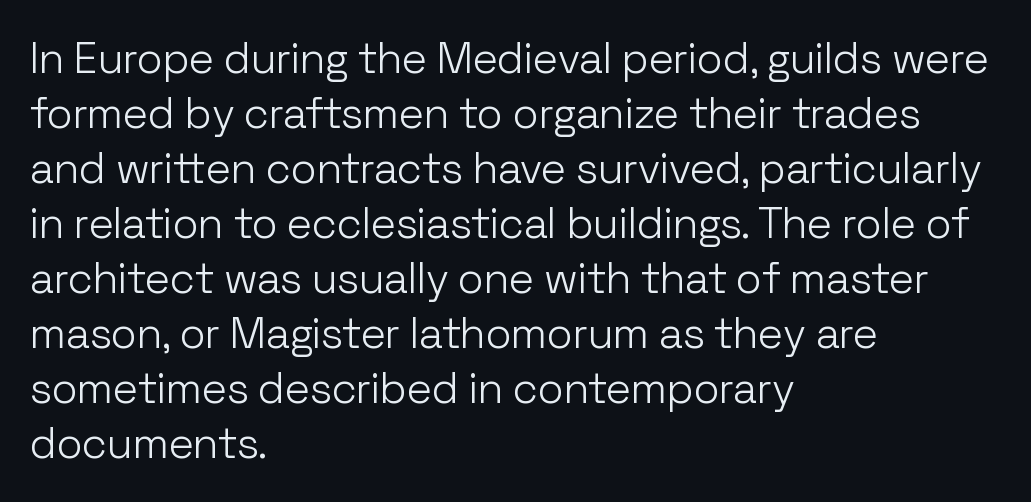
The image shows 43 px light sans-serif type, upright; set left-aligned, normal line spacing (1.28x), normal letter spacing, not underlined; low stroke contrast and a medium x-height.
